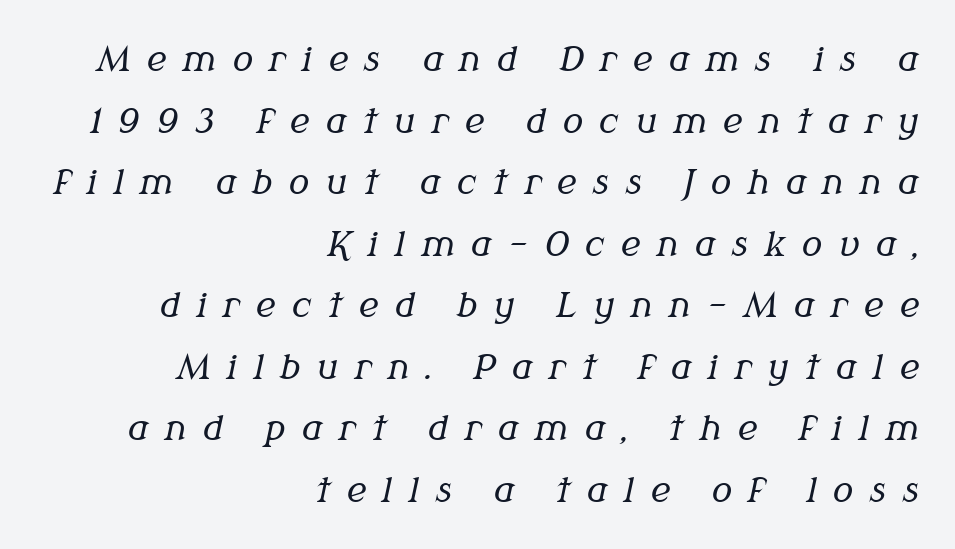
In CSS terms this would be text-align: right. Characters are canted at an angle relative to the baseline's perpendicular. What stands out about the letter spacing? Its width — letters are far apart. Check under the words: just untouched page. This sample has the flowing, uneven cadence of proportional lettering.
